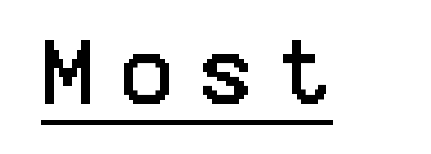
The image shows 72 px condensed sans-serif type, upright; set unusually wide letter spacing (+0.35 em), underlined; low stroke contrast and a large x-height.
